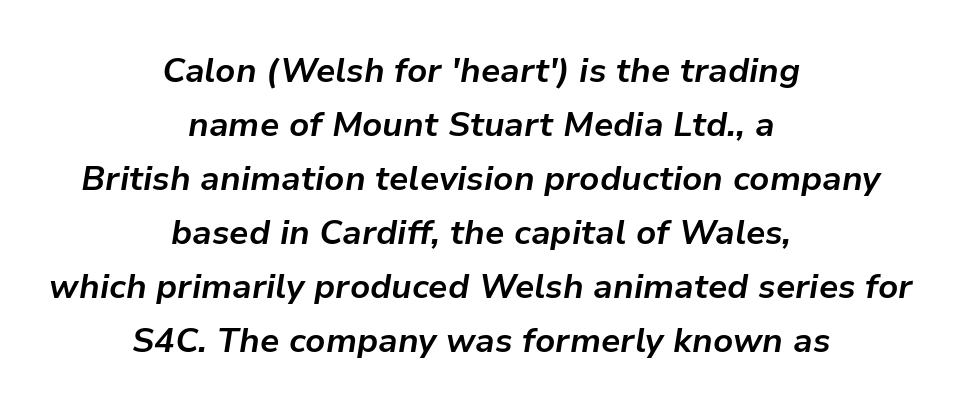
{"italic": "yes", "lean": "right", "slant_degrees": 9, "bold": "yes", "weight": "bold", "width": "normal", "stroke_contrast": "low", "x_height": "medium", "monospaced": "no", "underline": "no", "align": "center", "line_spacing": "normal", "line_spacing_ratio": 1.59, "letter_spacing": "normal", "letter_spacing_em": 0.0, "glyph_px": 34}
